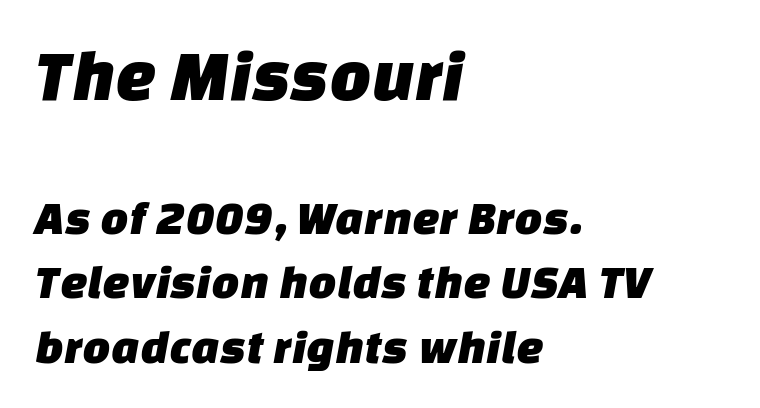
The image shows 73 px sans-serif type; set left-aligned, normal line spacing (1.32x), normal letter spacing, not underlined; the first (top) block is 1.49x larger; low stroke contrast and a large x-height.
